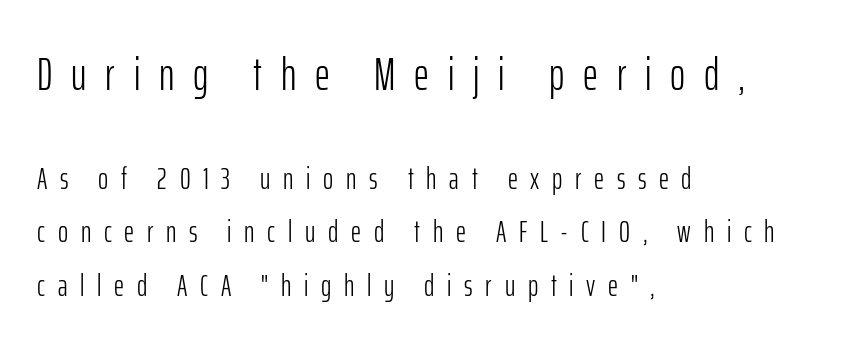
Q: Is the text bold? A: No.
Q: Is the text italic (slanted)? A: No, it is upright.
Q: Is the typeface a serif or a sans-serif typeface? A: Sans-serif.
Q: Is the text underlined? A: No.
Q: How is the paragraph aligned? A: Left-aligned.
Q: Is the spacing between letters normal or unusually wide? A: Unusually wide.
Q: Which block of text is set in a larger size, the first (top) or the second (bottom)? A: The first (top) one.
Q: Width (condensed, normal, or wide)? A: Condensed.
Q: Stroke contrast? A: Low.
Q: x-height? A: Medium.
Q: Monospaced? A: No.
